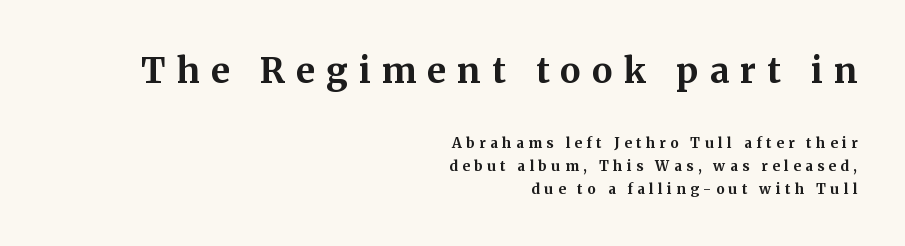
Q: Is the text bold? A: Yes.
Q: Is the text italic (slanted)? A: No, it is upright.
Q: Is the typeface a serif or a sans-serif typeface? A: Serif.
Q: Is the text underlined? A: No.
Q: How is the paragraph aligned? A: Right-aligned.
Q: Is the spacing between letters normal or unusually wide? A: Unusually wide.
Q: Is the spacing between lines tight, normal or loose? A: Normal.
Q: Which block of text is set in a larger size, the first (top) or the second (bottom)? A: The first (top) one.
Q: Width (condensed, normal, or wide)? A: Normal.
Q: Stroke contrast? A: Medium.
Q: x-height? A: Medium.
Q: Monospaced? A: No.
